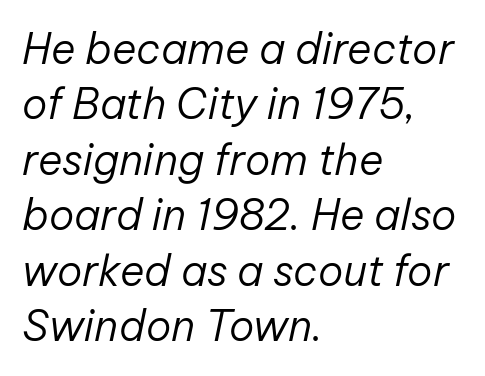
The typeface has the unassuming heft of standard copy or less. Is there much room between lines? A standard amount, neither cramped nor airy. Each word holds together tightly as a unit, with standard inter-letter gaps. Line starts are locked; line ends wander. Think of a printed novel: that variable character pitch is what you see here. The typography opts for an oblique posture over an upright one.
